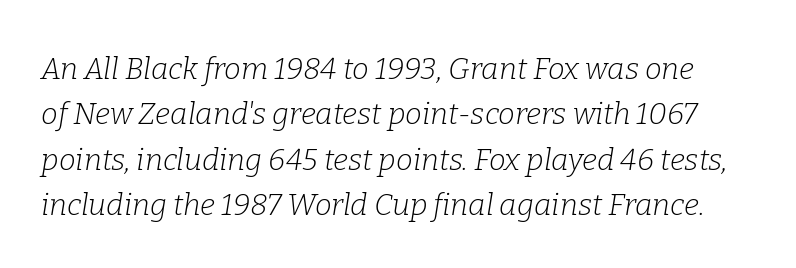
Quick note: underline off. The passage shown is typeset with a serif family. The strokes are not fattened; the text isn't bold. The passage shown is typed in a proportional face where columns would drift. Reading down the column, the eye jumps a familiar distance to each next line.
